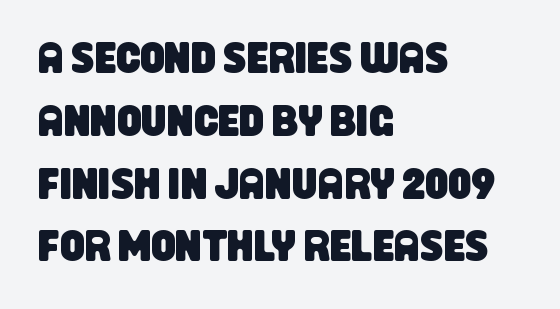
The image shows 43 px condensed sans-serif type; set left-aligned, normal line spacing (1.46x), normal letter spacing, not underlined; low stroke contrast and a large x-height.
